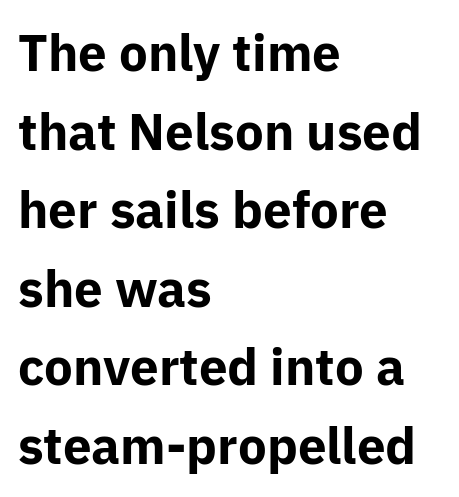
Q: Is the text bold? A: Yes.
Q: Is the text italic (slanted)? A: No, it is upright.
Q: Is the typeface a serif or a sans-serif typeface? A: Sans-serif.
Q: Is the text underlined? A: No.
Q: How is the paragraph aligned? A: Left-aligned.
Q: Is the spacing between letters normal or unusually wide? A: Normal.
Q: Is the spacing between lines tight, normal or loose? A: Normal.
Q: Width (condensed, normal, or wide)? A: Normal.
Q: Stroke contrast? A: Low.
Q: x-height? A: Medium.
Q: Monospaced? A: No.
